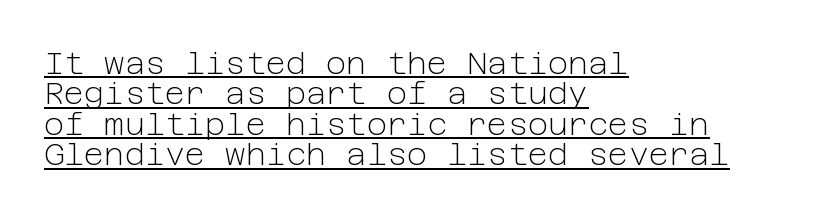
Q: Is the text bold? A: No.
Q: Is the text italic (slanted)? A: No, it is upright.
Q: Is the typeface a serif or a sans-serif typeface? A: Sans-serif.
Q: Is the text underlined? A: Yes.
Q: How is the paragraph aligned? A: Left-aligned.
Q: Is the spacing between letters normal or unusually wide? A: Normal.
Q: Is the spacing between lines tight, normal or loose? A: Tight.
Q: Width (condensed, normal, or wide)? A: Normal.
Q: Stroke contrast? A: Low.
Q: x-height? A: Medium.
